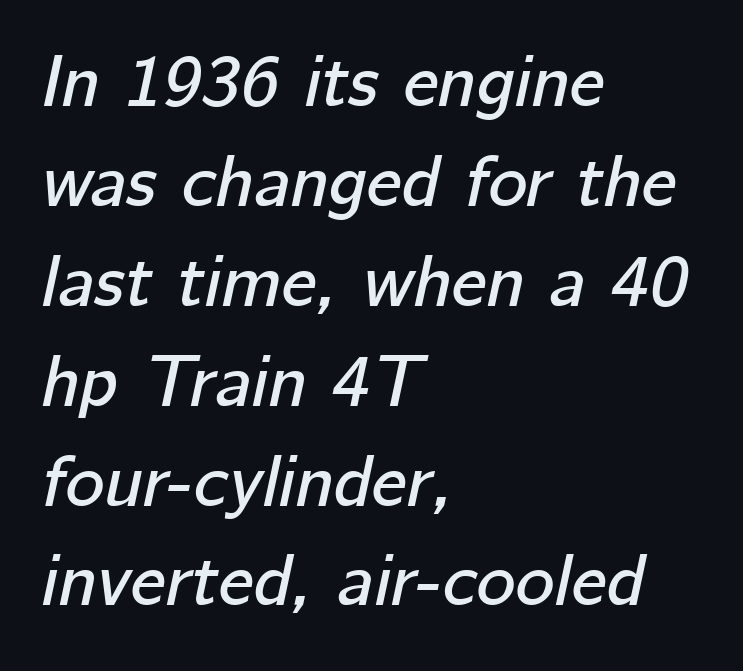
Q: Is the text italic (slanted)? A: Yes, it leans right by about 12 degrees.
Q: Is the text underlined? A: No.
Q: How is the paragraph aligned? A: Left-aligned.
Q: Is the spacing between letters normal or unusually wide? A: Normal.
Q: Is the spacing between lines tight, normal or loose? A: Normal.
Q: Width (condensed, normal, or wide)? A: Normal.
Q: Stroke contrast? A: Low.
Q: x-height? A: Medium.
Q: Monospaced? A: No.
